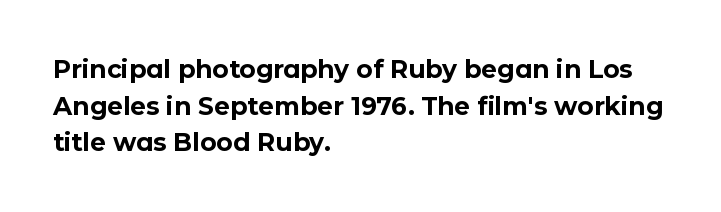
The image shows 25 px bold type, upright; set left-aligned, normal line spacing (1.47x), normal letter spacing, not underlined.
